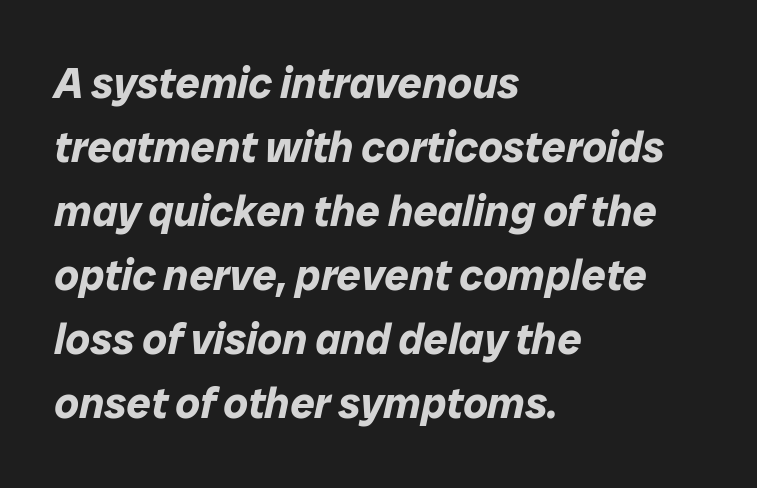
{"italic": "yes", "lean": "right", "slant_degrees": 12, "bold": "yes", "weight": "bold", "width": "normal", "stroke_contrast": "low", "x_height": "medium", "monospaced": "no", "underline": "no", "align": "left", "line_spacing": "normal", "line_spacing_ratio": 1.49, "letter_spacing": "normal", "letter_spacing_em": 0.0, "glyph_px": 43}
